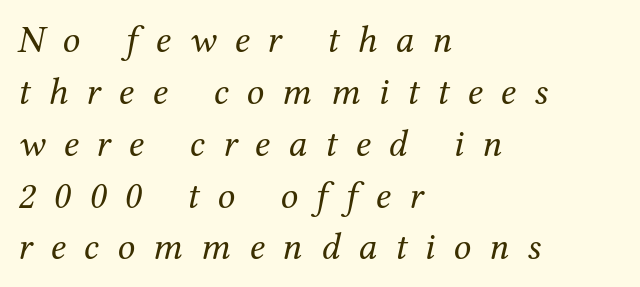
The image shows 39 px regular-weight serif type, italic (leaning right); set left-aligned, normal line spacing (1.33x), unusually wide letter spacing (+0.46 em), not underlined; medium stroke contrast and a medium x-height.
